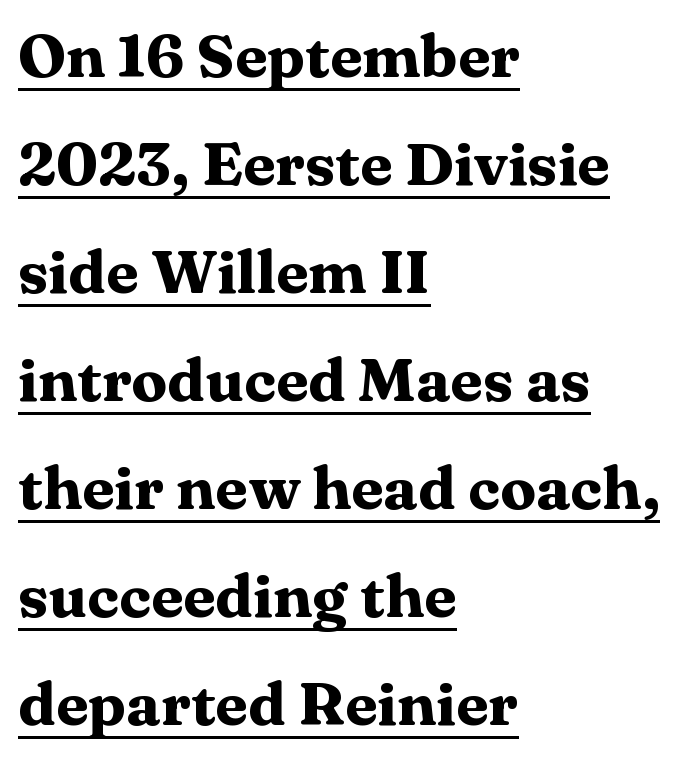
{"serif": "yes", "italic": "no", "bold": "yes", "weight": "heavy", "width": "wide", "stroke_contrast": "medium", "x_height": "medium", "monospaced": "no", "underline": "yes", "align": "left", "line_spacing_ratio": 1.8, "letter_spacing": "normal", "letter_spacing_em": 0.0, "glyph_px": 60}
